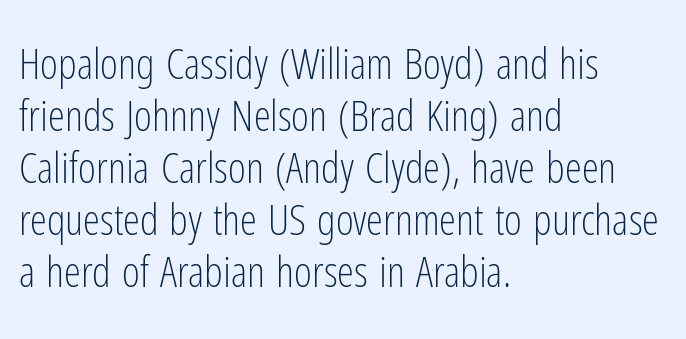
{"serif": "no", "italic": "no", "bold": "no", "weight": "light", "width": "condensed", "stroke_contrast": "low", "x_height": "medium", "monospaced": "no", "underline": "no", "align": "left", "line_spacing_ratio": 1.21, "letter_spacing": "normal", "letter_spacing_em": 0.0, "glyph_px": 43}
